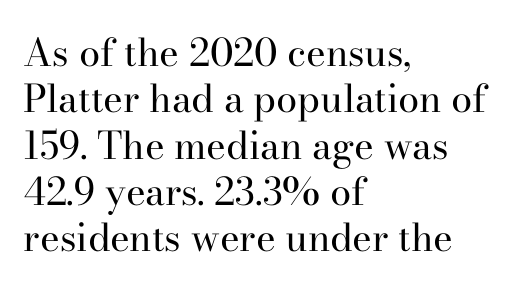
The image shows 38 px regular-weight serif type, upright; set left-aligned, line spacing 1.22x, normal letter spacing, not underlined; high stroke contrast and a small x-height.
